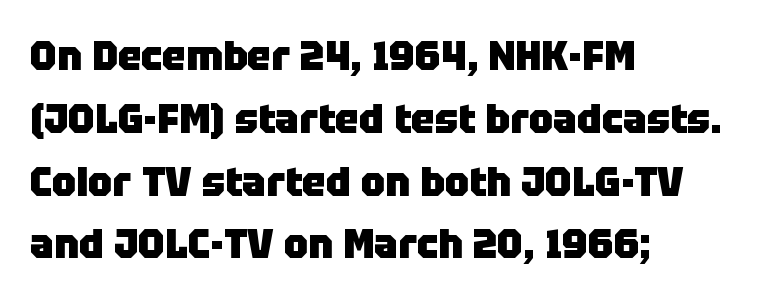
Glance below the letters and you will spot only blank space. Character widths vary here, with narrow letters taking less room than wide ones. The letters stand upright; this is a roman face. To sum up the face: it is a sans, with no serifs. This block has exactly the height ordinary leading produces. Between one letter and the next there's only the usual sliver of space.
